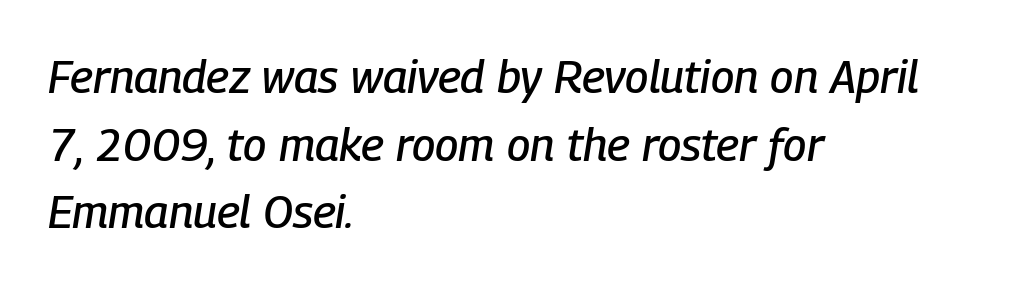
{"italic": "yes", "lean": "right", "slant_degrees": 9, "width": "condensed", "stroke_contrast": "low", "x_height": "medium", "monospaced": "no", "underline": "no", "align": "left", "line_spacing": "normal", "line_spacing_ratio": 1.47, "letter_spacing": "normal", "letter_spacing_em": 0.0, "glyph_px": 46}
